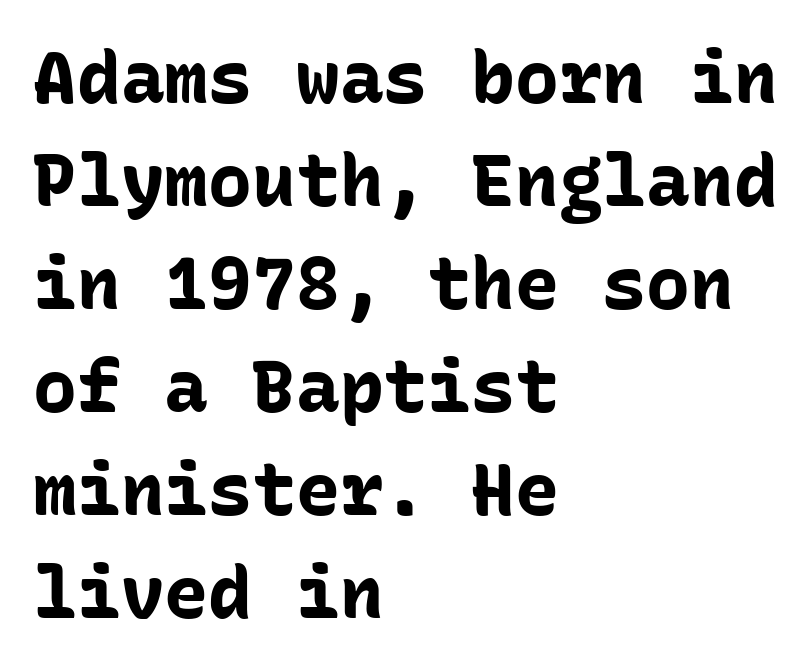
This rendering employs a face without finishing strokes, i.e., a sans-serif. Standard letterfit; no display-style spreading of the glyphs. Monospaced: the letters line up in strict vertical columns. Check the space under the baseline: it is left empty. Rows of type keep a routine distance in the vertical direction. This is heavy type, rendered in bold.
